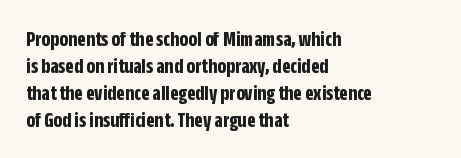
Q: Is the text bold? A: Yes.
Q: Is the text italic (slanted)? A: No, it is upright.
Q: Is the text underlined? A: No.
Q: How is the paragraph aligned? A: Left-aligned.
Q: Is the spacing between letters normal or unusually wide? A: Normal.
